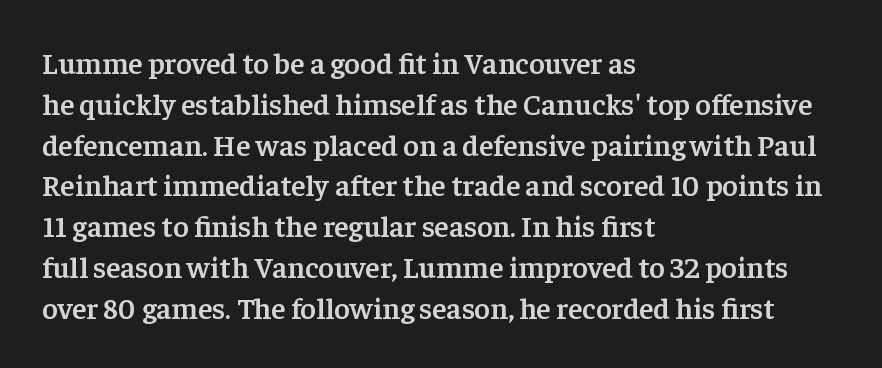
Q: Is the text bold? A: Semi-bold.
Q: Is the text italic (slanted)? A: No, it is upright.
Q: Is the typeface a serif or a sans-serif typeface? A: Serif.
Q: Is the text underlined? A: No.
Q: How is the paragraph aligned? A: Left-aligned.
Q: Is the spacing between letters normal or unusually wide? A: Normal.
Q: Is the spacing between lines tight, normal or loose? A: Normal.
Q: Width (condensed, normal, or wide)? A: Normal.
Q: Stroke contrast? A: Low.
Q: x-height? A: Medium.
Q: Monospaced? A: No.
